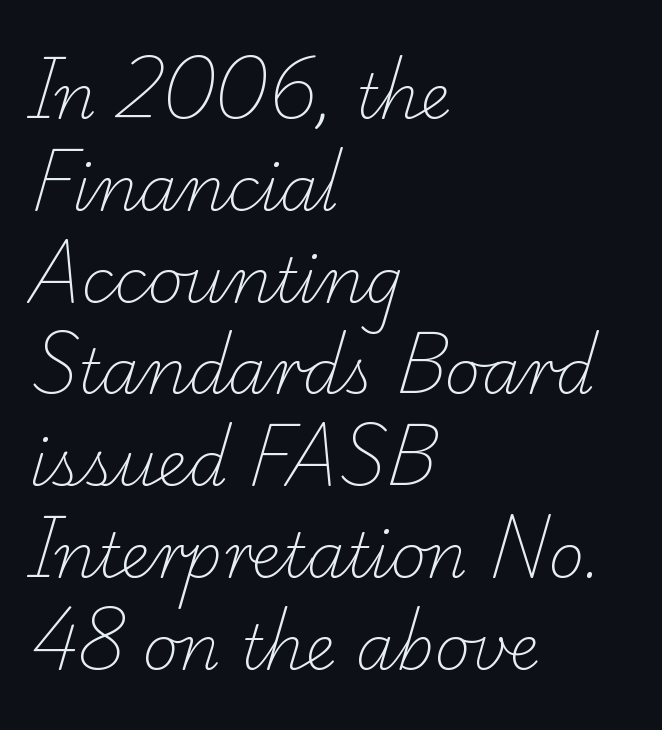
The passage shown is typed in a proportional face where columns would drift. These lines are composed in type with serifs. Stems here are at most as thick as an everyday book face. Words appear dense and cohesive because spacing is normal. The passage shown stacks its lines at a standard gap.
